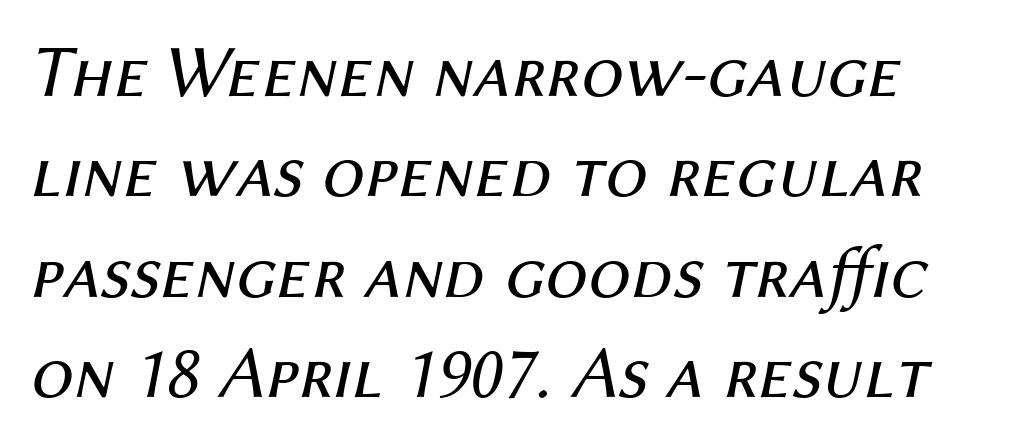
{"italic": "yes", "lean": "right", "slant_degrees": 12, "bold": "no", "weight": "regular", "width": "normal", "stroke_contrast": "medium", "x_height": "medium", "monospaced": "no", "underline": "no", "line_spacing": "normal", "line_spacing_ratio": 1.34, "letter_spacing": "normal", "letter_spacing_em": 0.0, "glyph_px": 75}
